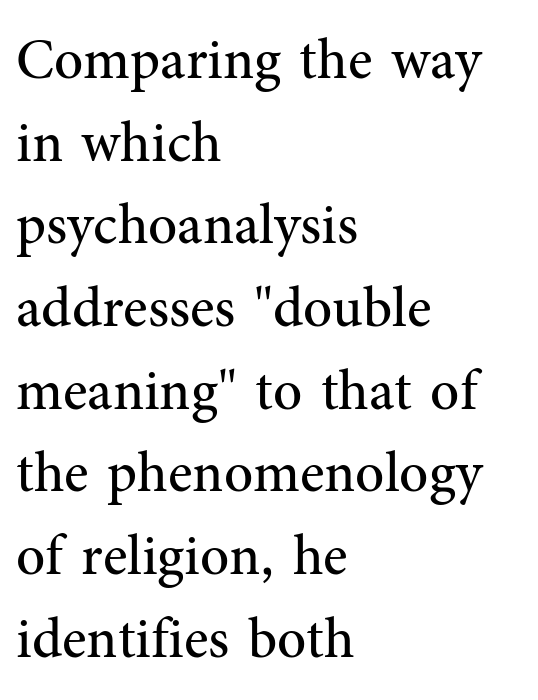
{"serif": "yes", "italic": "no", "bold": "no", "weight": "regular", "width": "normal", "stroke_contrast": "medium", "x_height": "medium", "monospaced": "no", "underline": "no", "align": "left", "line_spacing": "normal", "line_spacing_ratio": 1.45, "letter_spacing": "normal", "letter_spacing_em": 0.0, "glyph_px": 57}
